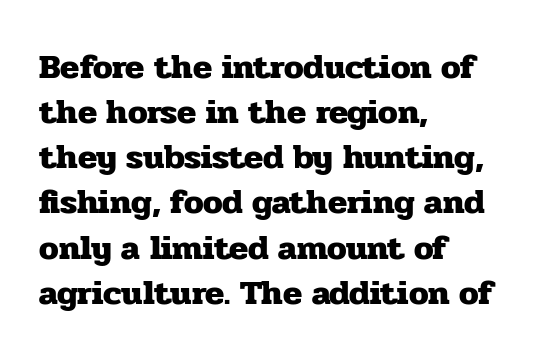
The image shows 35 px heavy serif type, upright; set left-aligned, normal line spacing (1.29x), normal letter spacing, not underlined; low stroke contrast and a medium x-height.
